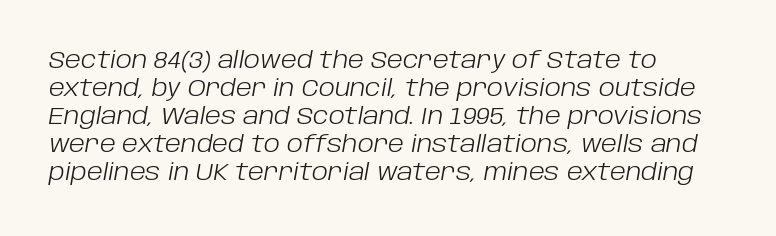
{"italic": "yes", "lean": "right", "slant_degrees": 10, "bold": "no", "underline": "no", "align": "left", "line_spacing_ratio": 1.22, "letter_spacing": "normal", "letter_spacing_em": 0.0, "glyph_px": 23}
